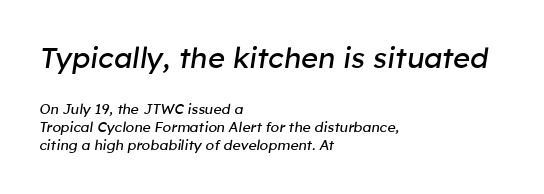
{"italic": "yes", "lean": "right", "slant_degrees": 8, "bold": "no", "weight": "regular", "width": "normal", "stroke_contrast": "low", "x_height": "medium", "monospaced": "no", "underline": "no", "align": "left", "line_spacing": "normal", "line_spacing_ratio": 1.3, "letter_spacing": "normal", "letter_spacing_em": 0.0, "larger_block": "first", "size_ratio": 2.07, "glyph_px": 29}
